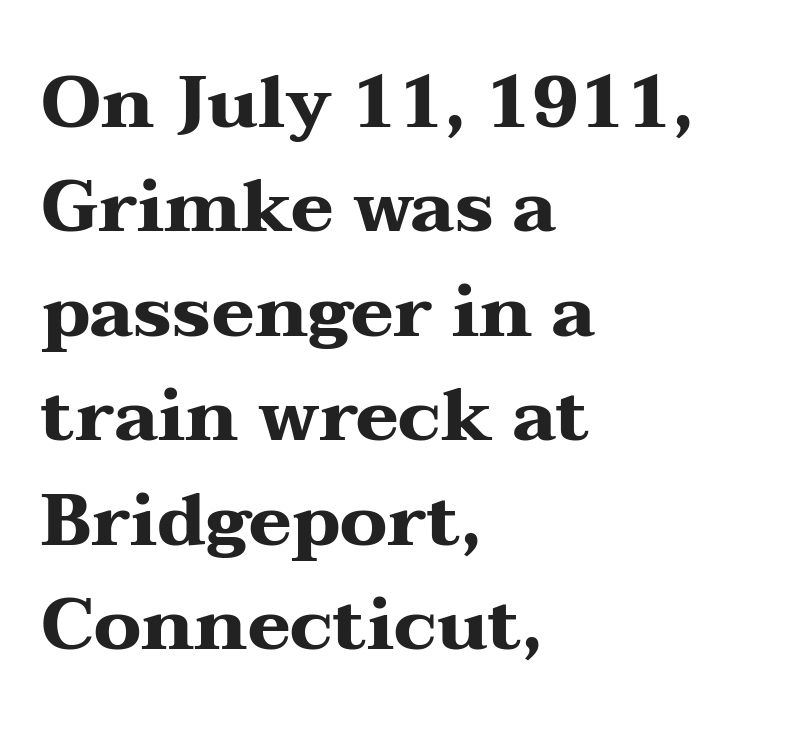
This is serif lettering, the kind often seen in printed books. Unlike italic type, these characters show no tilt at all. The rendering uses natural spacing where letterforms have individual widths. One-word summary of the alignment: left.
